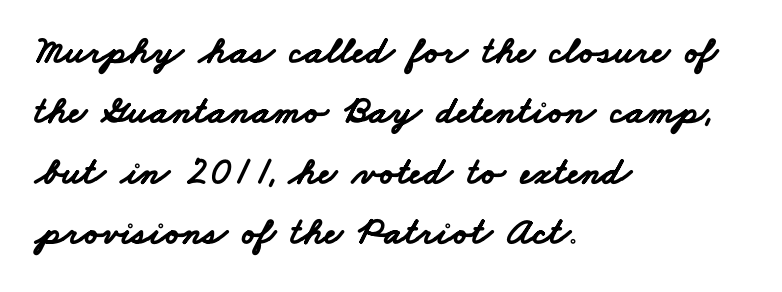
Q: Is the text bold? A: Yes.
Q: Is the typeface a serif or a sans-serif typeface? A: Sans-serif.
Q: Is the text underlined? A: No.
Q: How is the paragraph aligned? A: Left-aligned.
Q: Is the spacing between letters normal or unusually wide? A: Normal.
Q: Is the spacing between lines tight, normal or loose? A: Normal.
Q: Width (condensed, normal, or wide)? A: Wide.
Q: Stroke contrast? A: Low.
Q: x-height? A: Small.
Q: Monospaced? A: No.
